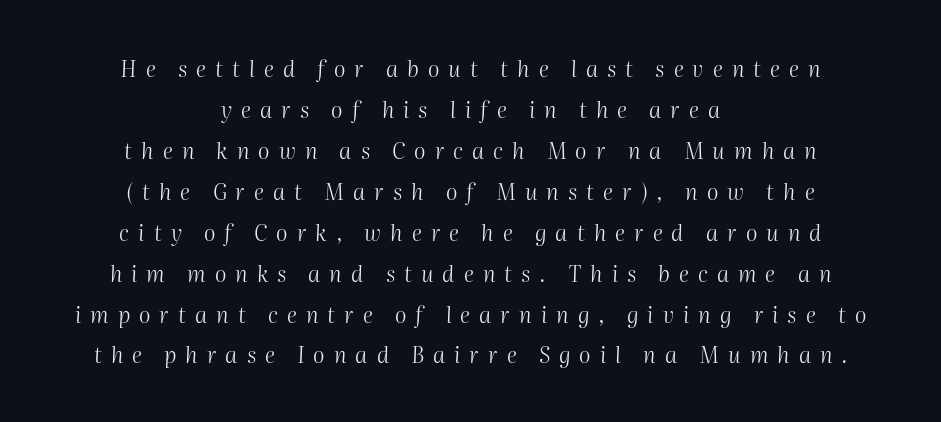
{"italic": "yes", "lean": "right", "slant_degrees": 2, "bold": "no", "underline": "no", "align": "center", "line_spacing_ratio": 1.86, "letter_spacing": "wide", "letter_spacing_em": 0.41, "glyph_px": 22}
